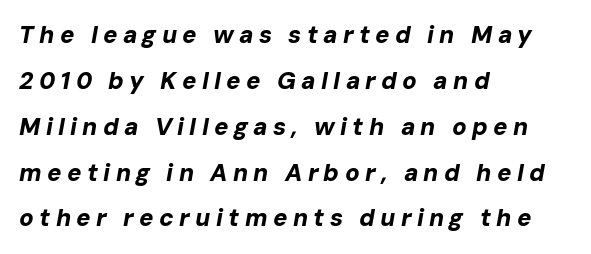
{"italic": "yes", "lean": "right", "slant_degrees": 10, "bold": "yes", "underline": "no", "align": "left", "line_spacing": "loose", "line_spacing_ratio": 1.91, "letter_spacing": "wide", "letter_spacing_em": 0.22, "glyph_px": 24}
